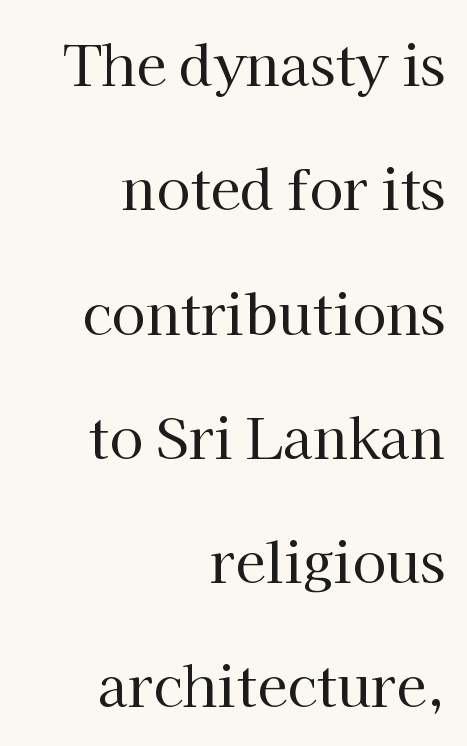
{"serif": "yes", "italic": "no", "bold": "no", "weight": "regular", "width": "normal", "stroke_contrast": "high", "x_height": "medium", "monospaced": "no", "underline": "no", "align": "right", "line_spacing": "loose", "line_spacing_ratio": 2.26, "letter_spacing": "normal", "letter_spacing_em": 0.0, "glyph_px": 55}
